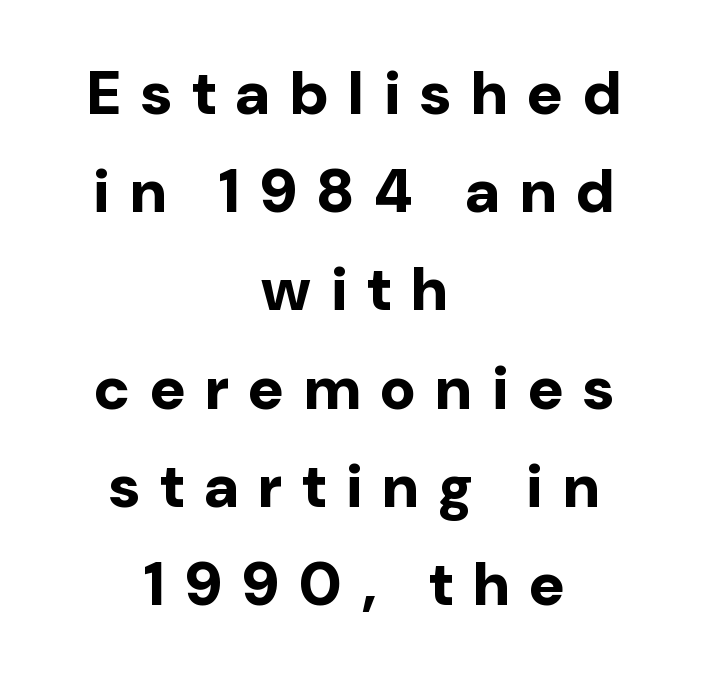
The image shows 61 px bold sans-serif type, upright; set centered, normal line spacing (1.61x), unusually wide letter spacing (+0.33 em), not underlined; low stroke contrast and a medium x-height.
